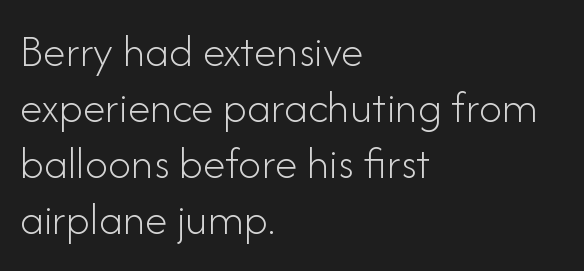
The image shows 46 px light sans-serif type, upright; set left-aligned, line spacing 1.22x, normal letter spacing, not underlined; low stroke contrast and a small x-height.
